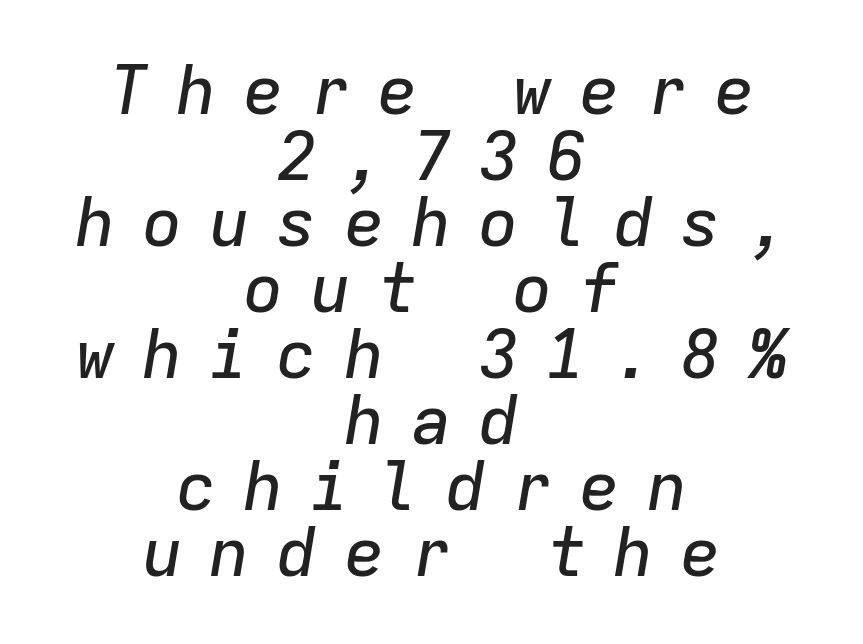
{"italic": "yes", "lean": "right", "slant_degrees": 9, "width": "normal", "stroke_contrast": "low", "x_height": "medium", "monospaced": "yes", "underline": "no", "align": "center", "line_spacing": "tight", "line_spacing_ratio": 0.97, "letter_spacing": "wide", "letter_spacing_em": 0.39, "glyph_px": 68}
